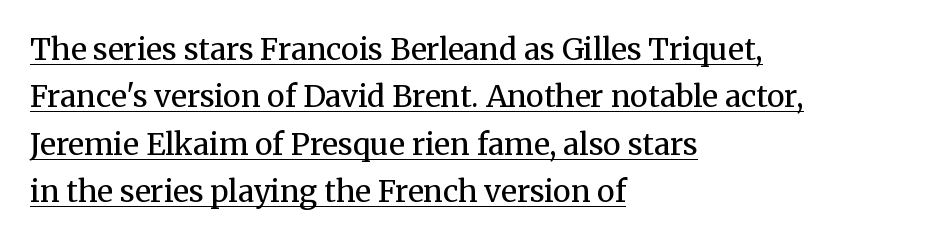
{"serif": "yes", "italic": "no", "bold": "no", "weight": "regular", "width": "normal", "stroke_contrast": "medium", "x_height": "medium", "monospaced": "no", "underline": "yes", "align": "left", "line_spacing": "normal", "line_spacing_ratio": 1.58, "letter_spacing": "normal", "letter_spacing_em": 0.0, "glyph_px": 30}
